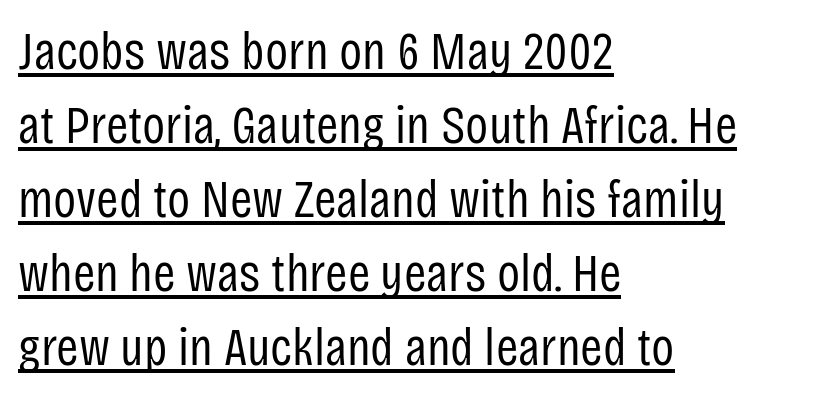
Check the space under the baseline: a stroke is drawn there. In terms of letterspacing, this is plain default setting. Compared with a centered layout, this one pins lines to the left instead. Honestly, the row spacing looks completely unremarkable. Nope, not italic — everything's standing straight.
